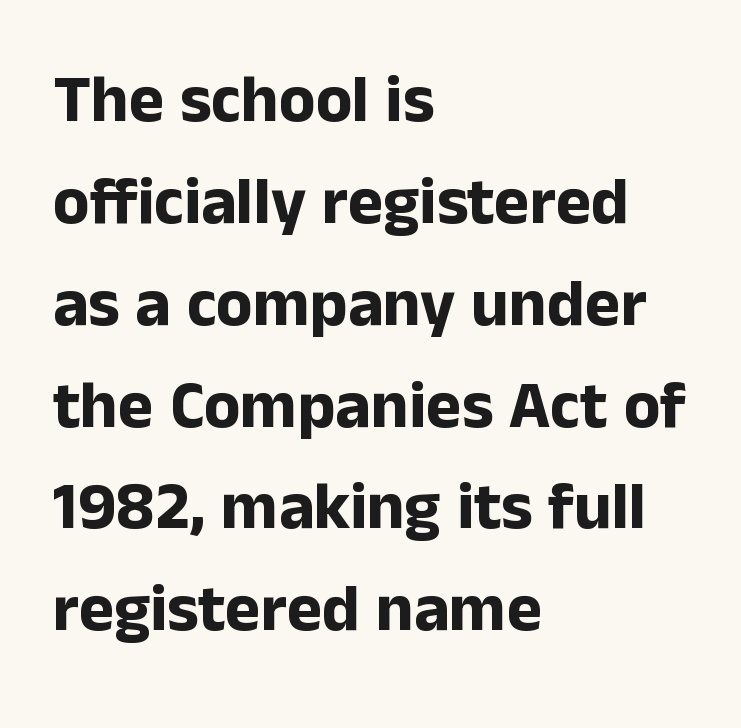
Q: Is the text bold? A: Yes.
Q: Is the text italic (slanted)? A: No, it is upright.
Q: Is the typeface a serif or a sans-serif typeface? A: Sans-serif.
Q: Is the text underlined? A: No.
Q: How is the paragraph aligned? A: Left-aligned.
Q: Is the spacing between letters normal or unusually wide? A: Normal.
Q: Is the spacing between lines tight, normal or loose? A: Normal.
Q: Width (condensed, normal, or wide)? A: Normal.
Q: Stroke contrast? A: Low.
Q: x-height? A: Medium.
Q: Monospaced? A: No.
